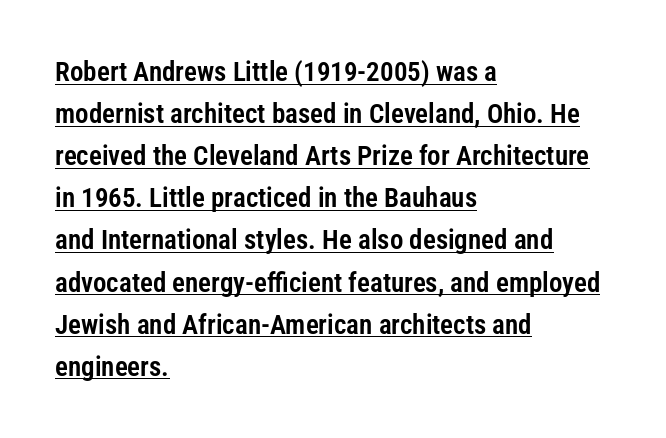
The image shows 27 px text type, upright; set left-aligned, normal line spacing (1.56x), normal letter spacing, underlined.
